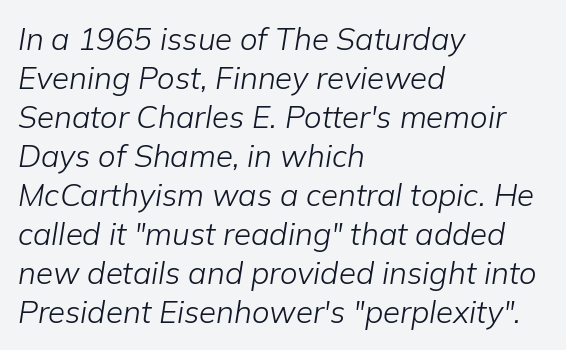
The image shows 31 px light type, italic (leaning right); set left-aligned, normal line spacing (1.26x), normal letter spacing, not underlined; low stroke contrast and a medium x-height.
